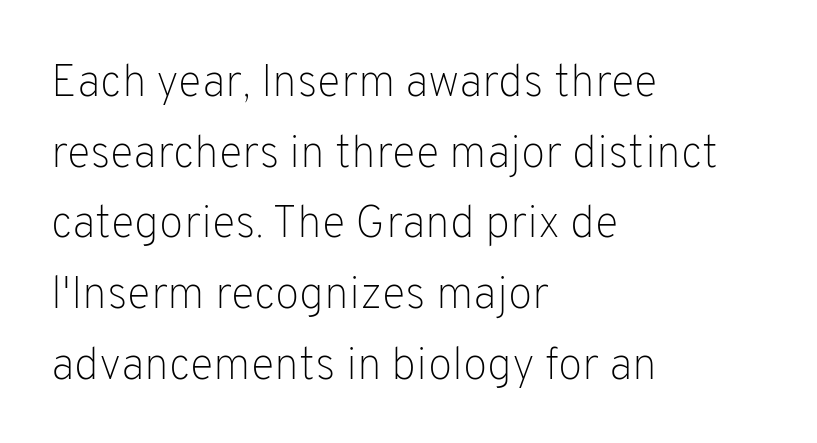
Q: Is the text bold? A: No.
Q: Is the text italic (slanted)? A: No, it is upright.
Q: Is the typeface a serif or a sans-serif typeface? A: Sans-serif.
Q: Is the text underlined? A: No.
Q: How is the paragraph aligned? A: Left-aligned.
Q: Is the spacing between letters normal or unusually wide? A: Normal.
Q: Is the spacing between lines tight, normal or loose? A: Normal.
Q: Width (condensed, normal, or wide)? A: Normal.
Q: Stroke contrast? A: Low.
Q: x-height? A: Medium.
Q: Monospaced? A: No.
